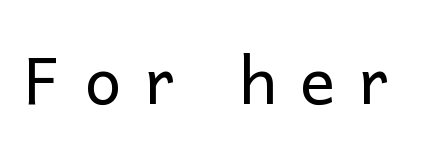
The image shows 65 px regular-weight sans-serif type, upright; set unusually wide letter spacing (+0.37 em), not underlined; low stroke contrast and a medium x-height.
